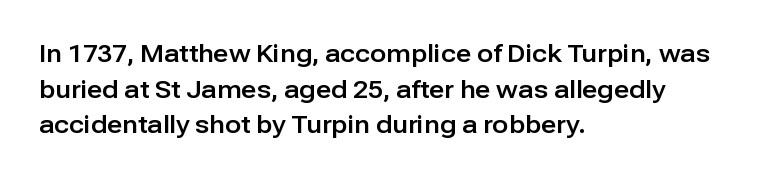
The image shows 24 px text type, upright; set left-aligned, normal line spacing (1.48x), normal letter spacing, not underlined.
